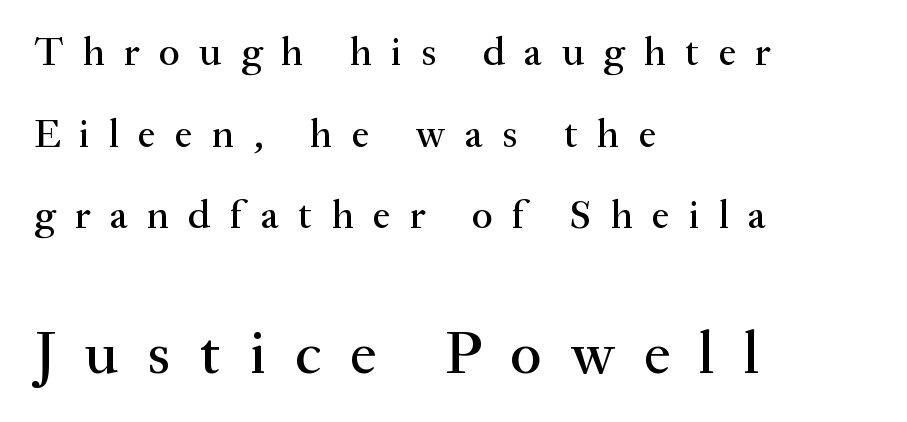
{"serif": "yes", "italic": "no", "width": "normal", "stroke_contrast": "medium", "x_height": "small", "monospaced": "no", "underline": "no", "align": "left", "line_spacing": "loose", "line_spacing_ratio": 2.04, "letter_spacing": "wide", "letter_spacing_em": 0.48, "larger_block": "second", "size_ratio": 1.5, "glyph_px": 60}
